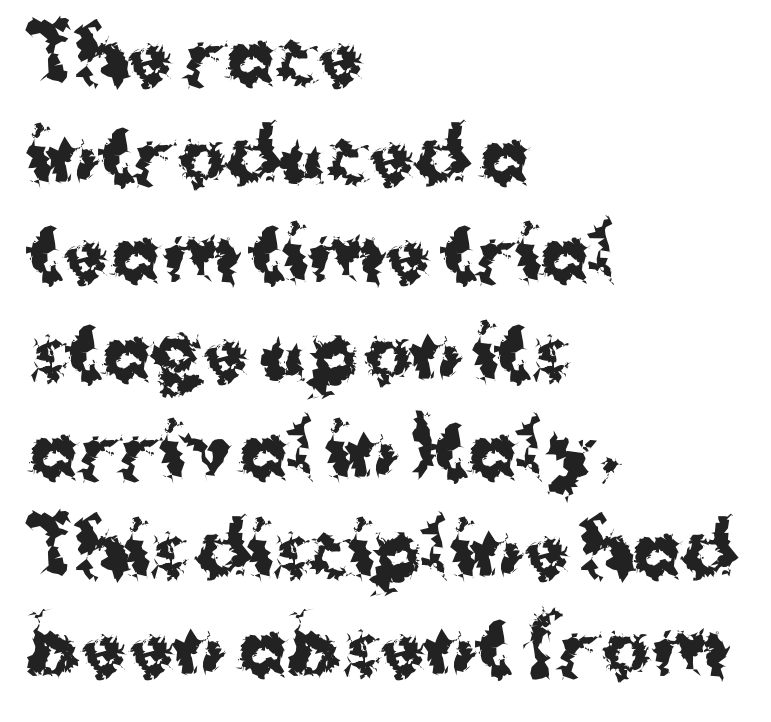
{"serif": "no", "italic": "no", "bold": "yes", "weight": "bold", "width": "normal", "stroke_contrast": "medium", "x_height": "medium", "monospaced": "no", "underline": "no", "align": "left", "line_spacing": "normal", "line_spacing_ratio": 1.35, "letter_spacing": "normal", "letter_spacing_em": 0.0, "glyph_px": 73}
